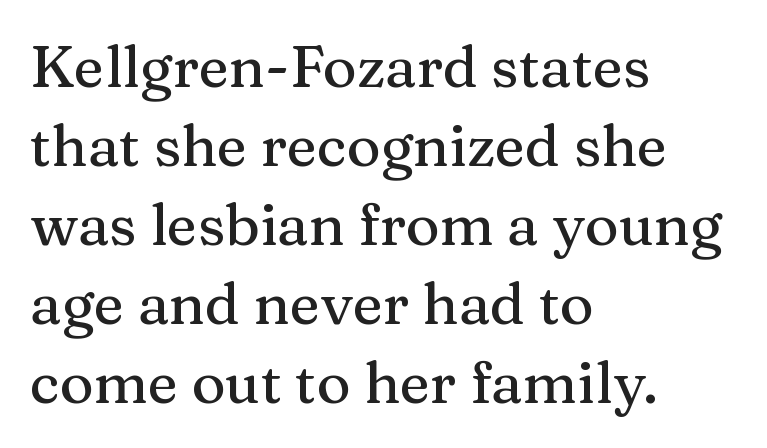
Posture: upright roman. Yep, those are serifs on the letters. The baseline area is clear. All the whitespace from short lines collects on the right. Note the varied advance widths — an 'i' is clearly narrower than an 'm'.
